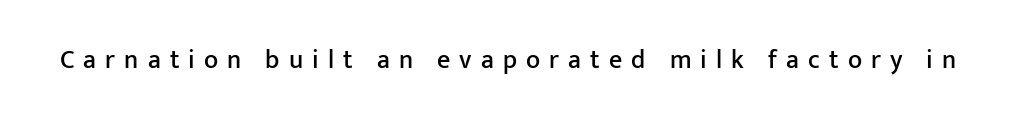
The image shows 26 px text type, upright; set unusually wide letter spacing (+0.35 em), not underlined.
